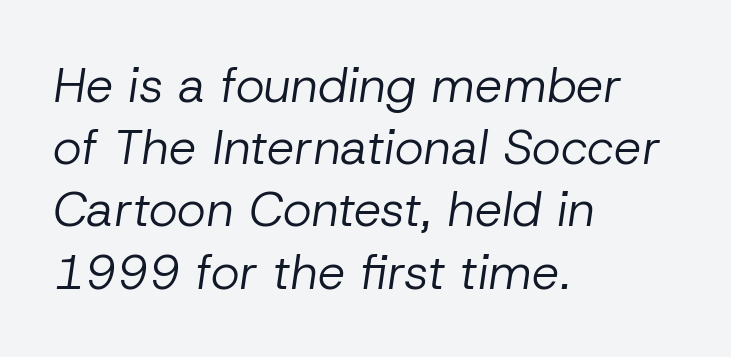
The image shows 49 px regular-weight type, italic (leaning right); set left-aligned, normal line spacing (1.27x), normal letter spacing, not underlined; low stroke contrast and a medium x-height.
